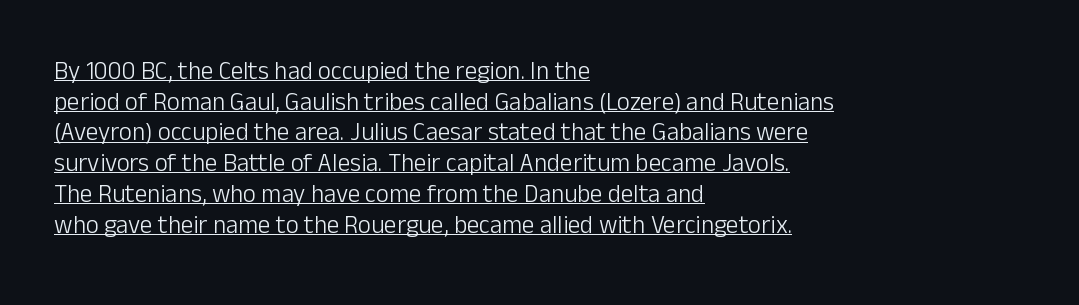
What stands out about the letter spacing? Nothing — it is the standard amount. This is roman type, the default non-slanted kind. These lines stack with their left ends in a neat column. Compared with undecorated copy, this sample adds a rule below the words. Ink coverage per letter is moderate at most.
